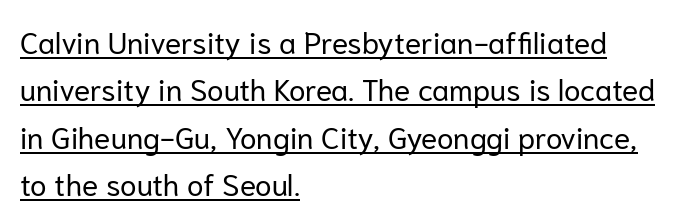
This rendering employs a face without finishing strokes, i.e., a sans-serif. A student would call this left alignment; a typographer would say flush left, rag right. The letters look calm and open, with moderate or lighter stems. How would I describe the line gaps? Plain and ordinary.
